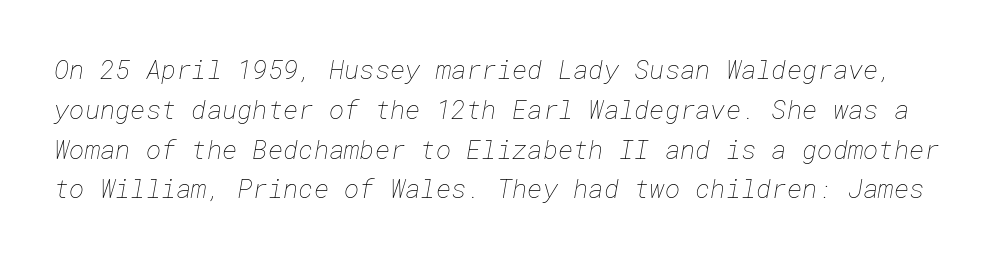
Compared with typical body copy, the letter spacing here is the same. This sample keeps an unexceptional amount of space between lines. A quiet, ordinary-to-light weight characterises the typeface. Beneath every word, the page is bare.
